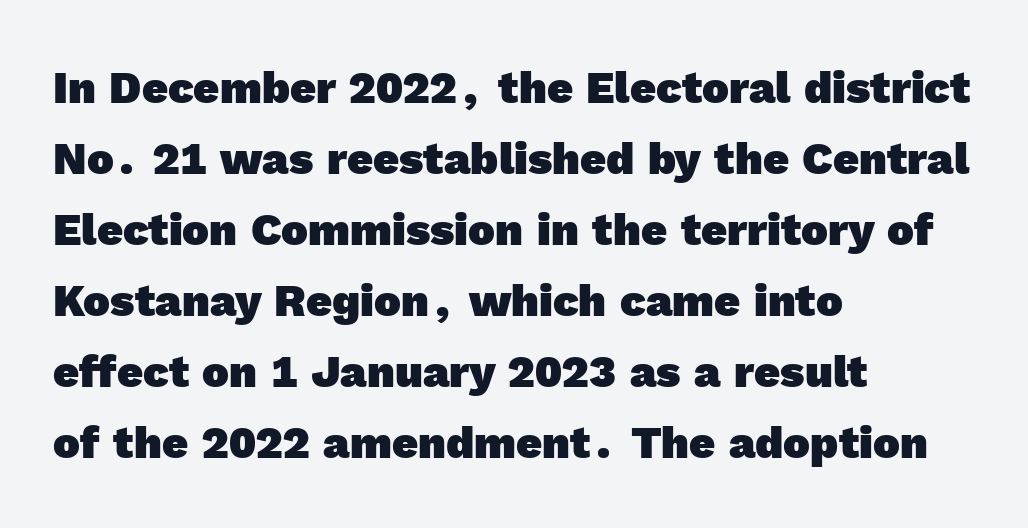
The image shows 45 px heavy sans-serif type; set left-aligned, normal line spacing (1.58x), normal letter spacing, not underlined; a medium x-height.
